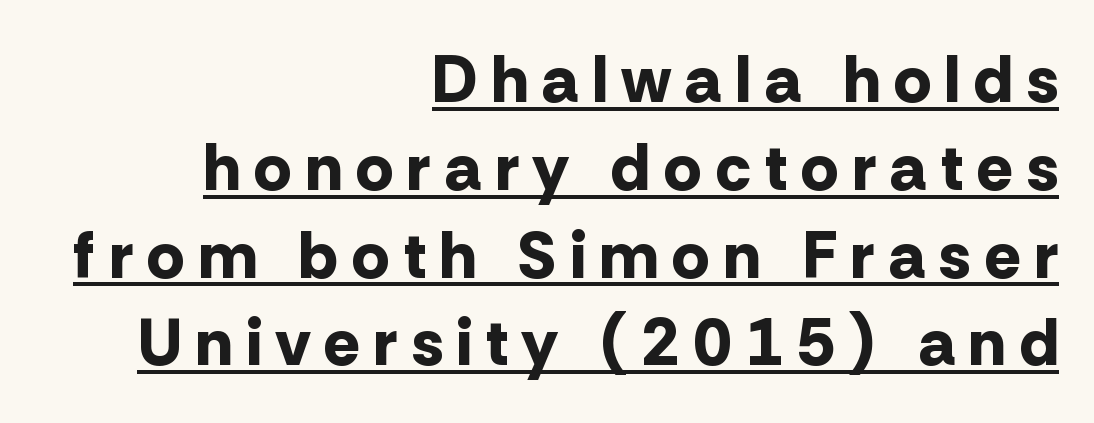
Q: Is the text bold? A: Yes.
Q: Is the text italic (slanted)? A: No, it is upright.
Q: Is the typeface a serif or a sans-serif typeface? A: Sans-serif.
Q: Is the text underlined? A: Yes.
Q: How is the paragraph aligned? A: Right-aligned.
Q: Is the spacing between letters normal or unusually wide? A: Unusually wide.
Q: Is the spacing between lines tight, normal or loose? A: Normal.
Q: Width (condensed, normal, or wide)? A: Normal.
Q: Stroke contrast? A: Low.
Q: x-height? A: Medium.
Q: Monospaced? A: No.
